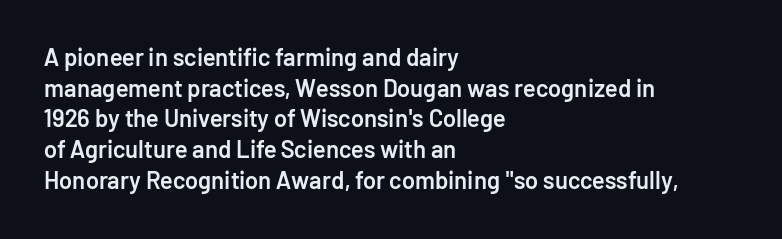
The image shows 24 px text type, upright; set left-aligned, normal line spacing (1.28x), normal letter spacing, not underlined.
